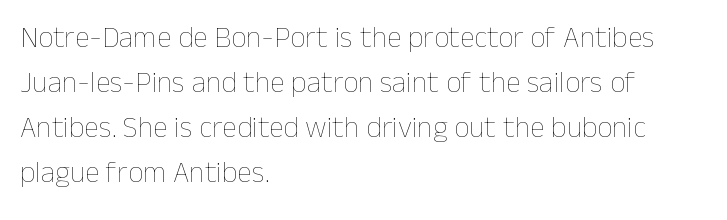
The image shows 30 px thin type, upright; set left-aligned, normal line spacing (1.5x), normal letter spacing, not underlined; low stroke contrast and a medium x-height.
